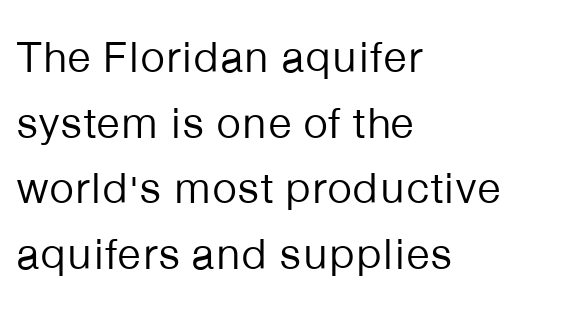
Q: Is the text bold? A: No.
Q: Is the text italic (slanted)? A: No, it is upright.
Q: Is the typeface a serif or a sans-serif typeface? A: Sans-serif.
Q: Is the text underlined? A: No.
Q: How is the paragraph aligned? A: Left-aligned.
Q: Is the spacing between letters normal or unusually wide? A: Normal.
Q: Is the spacing between lines tight, normal or loose? A: Normal.
Q: Width (condensed, normal, or wide)? A: Normal.
Q: Stroke contrast? A: Low.
Q: x-height? A: Medium.
Q: Monospaced? A: No.
